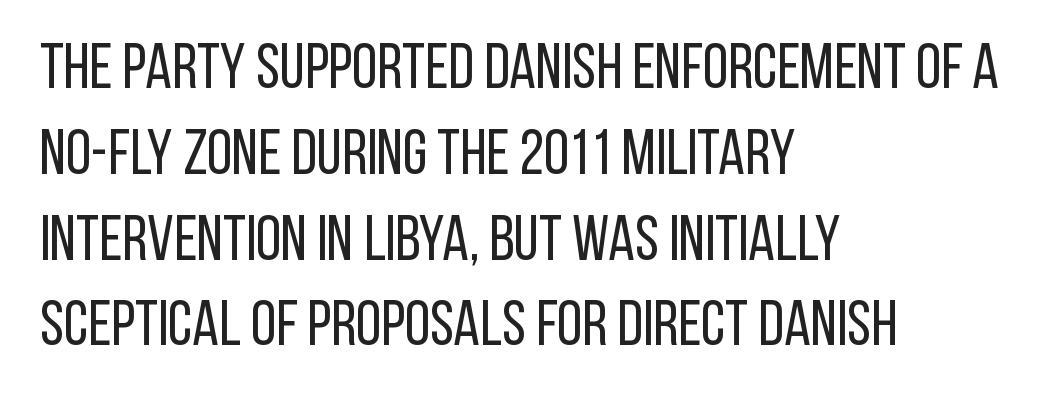
Q: Is the text bold? A: No.
Q: Is the text italic (slanted)? A: No, it is upright.
Q: Is the typeface a serif or a sans-serif typeface? A: Sans-serif.
Q: Is the text underlined? A: No.
Q: How is the paragraph aligned? A: Left-aligned.
Q: Is the spacing between letters normal or unusually wide? A: Normal.
Q: Is the spacing between lines tight, normal or loose? A: Normal.
Q: Width (condensed, normal, or wide)? A: Condensed.
Q: Stroke contrast? A: Low.
Q: x-height? A: Large.
Q: Monospaced? A: No.
